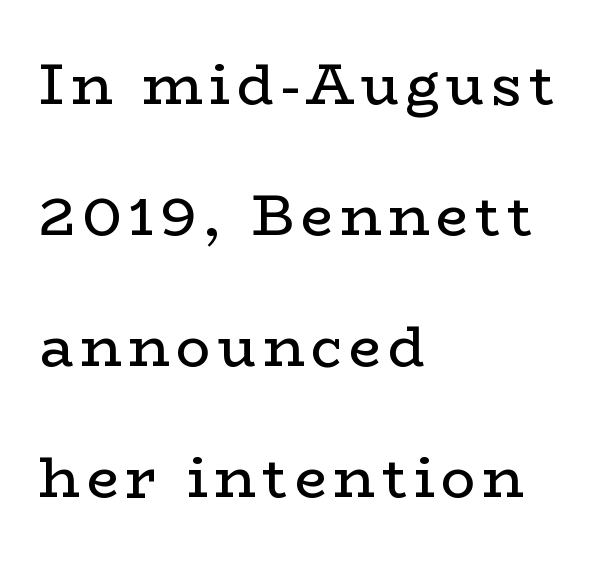
The image shows 57 px regular-weight, wide serif type, upright; set left-aligned, loose line spacing (2.3x), not underlined; low stroke contrast and a medium x-height.
